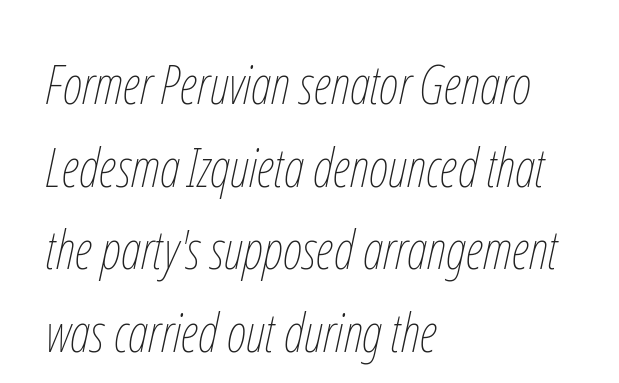
Is this a fixed-width face? No — the glyphs have proportional, varying widths. What stands out about the letter spacing? Nothing — it is the standard amount. Letters rest on an invisible, unmarked baseline. The letterforms sit at book weight or below.
